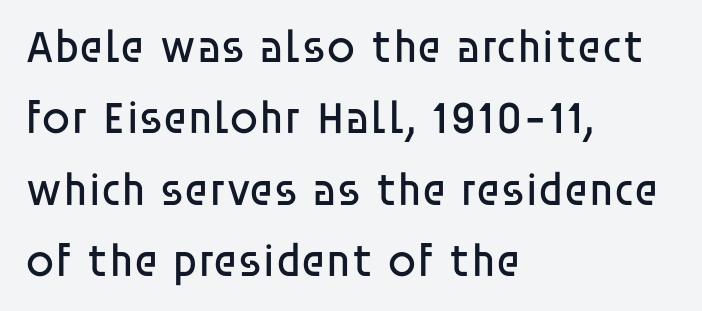
{"serif": "no", "italic": "no", "bold": "no", "weight": "regular", "width": "normal", "stroke_contrast": "low", "x_height": "large", "monospaced": "no", "underline": "no", "align": "left", "line_spacing": "normal", "line_spacing_ratio": 1.55, "letter_spacing": "normal", "letter_spacing_em": 0.0, "glyph_px": 46}
